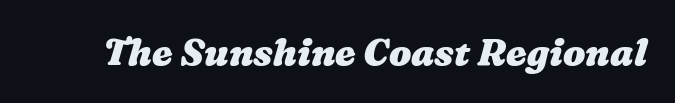
Q: Is the text bold? A: Yes.
Q: Is the text underlined? A: No.
Q: Is the spacing between letters normal or unusually wide? A: Normal.
Q: Width (condensed, normal, or wide)? A: Wide.
Q: Stroke contrast? A: Medium.
Q: x-height? A: Medium.
Q: Monospaced? A: No.
